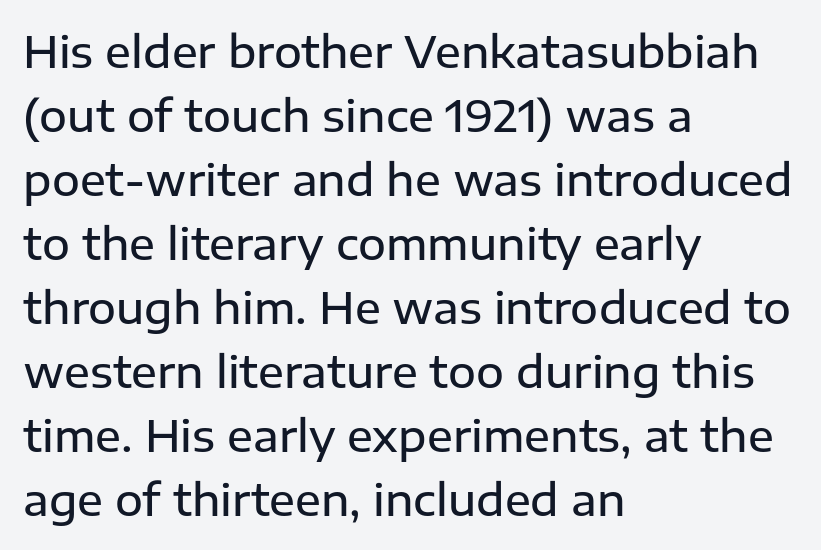
{"serif": "no", "italic": "no", "bold": "semi", "weight": "semibold", "width": "normal", "stroke_contrast": "low", "x_height": "medium", "monospaced": "no", "underline": "no", "align": "left", "line_spacing": "normal", "line_spacing_ratio": 1.49, "letter_spacing": "normal", "letter_spacing_em": 0.0, "glyph_px": 43}
